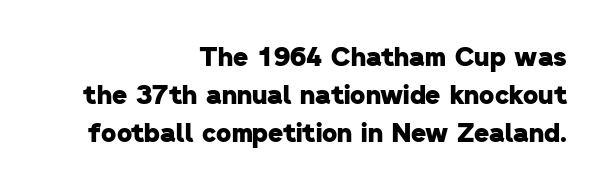
{"bold": "yes", "underline": "no", "align": "right", "line_spacing": "normal", "line_spacing_ratio": 1.47, "letter_spacing": "normal", "letter_spacing_em": 0.0, "glyph_px": 26}
